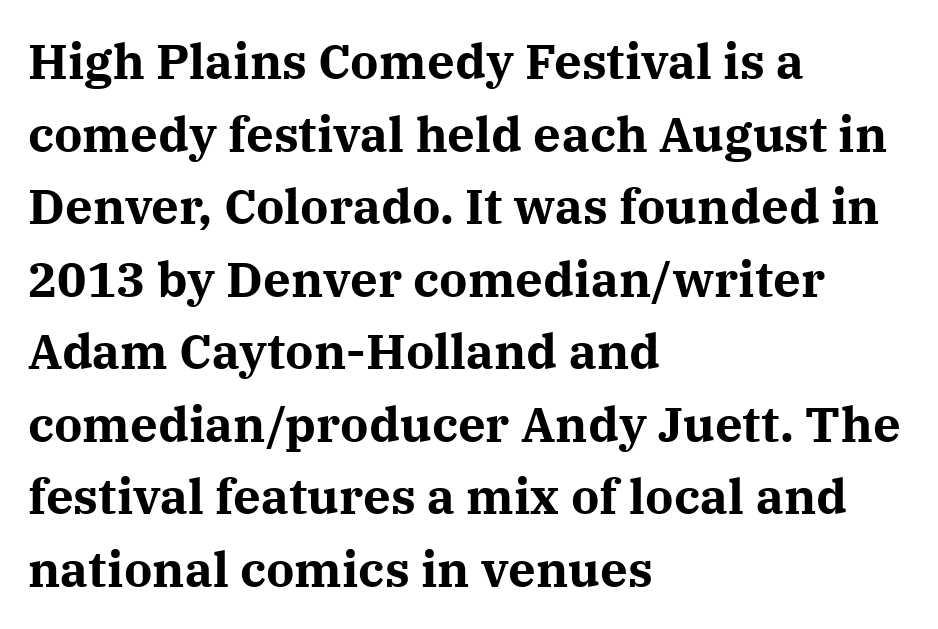
{"serif": "yes", "italic": "no", "bold": "yes", "weight": "bold", "width": "normal", "stroke_contrast": "medium", "x_height": "medium", "monospaced": "no", "underline": "no", "align": "left", "line_spacing": "normal", "line_spacing_ratio": 1.48, "letter_spacing": "normal", "letter_spacing_em": 0.0, "glyph_px": 49}
